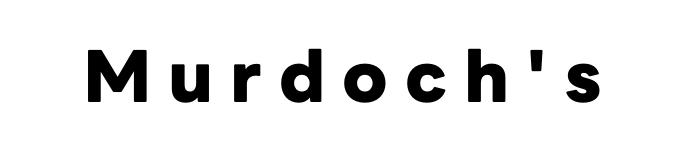
{"serif": "no", "italic": "no", "bold": "yes", "weight": "heavy", "width": "normal", "stroke_contrast": "low", "x_height": "medium", "monospaced": "no", "underline": "no", "letter_spacing": "wide", "letter_spacing_em": 0.24, "glyph_px": 71}
